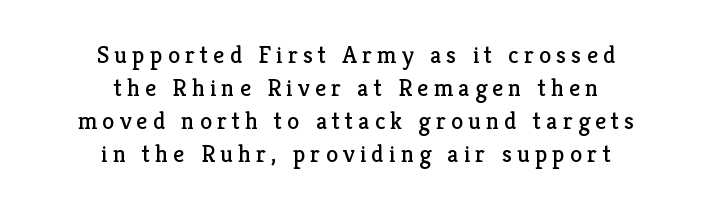
The image shows 25 px text type, upright; set centered, normal line spacing (1.32x), unusually wide letter spacing (+0.2 em), not underlined.
